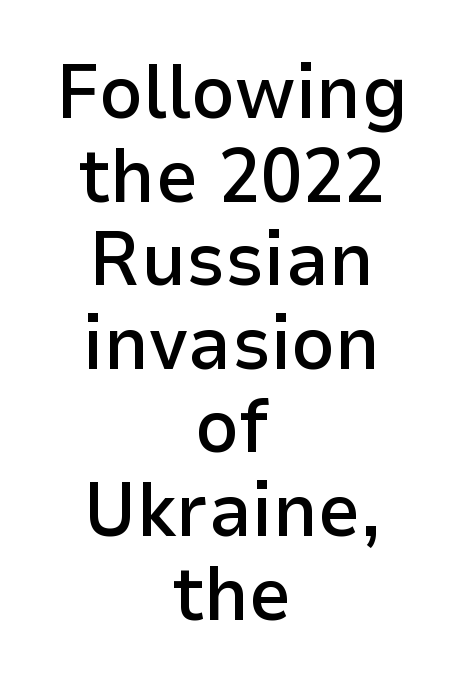
Q: Is the text bold? A: Semi-bold.
Q: Is the text italic (slanted)? A: No, it is upright.
Q: Is the typeface a serif or a sans-serif typeface? A: Sans-serif.
Q: Is the text underlined? A: No.
Q: How is the paragraph aligned? A: Centered.
Q: Is the spacing between letters normal or unusually wide? A: Normal.
Q: Is the spacing between lines tight, normal or loose? A: Tight.
Q: Width (condensed, normal, or wide)? A: Normal.
Q: Stroke contrast? A: Low.
Q: x-height? A: Medium.
Q: Monospaced? A: No.
